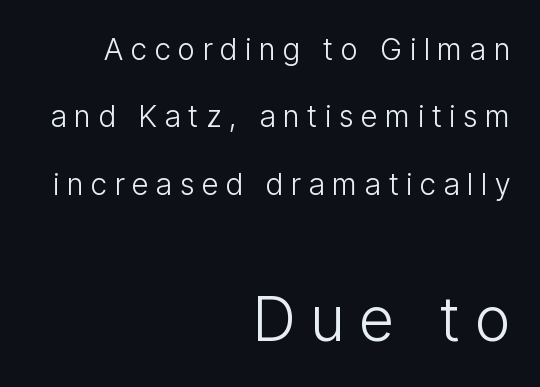
The image shows 61 px light, condensed sans-serif type, upright; set right-aligned, loose line spacing (2.25x), unusually wide letter spacing (+0.26 em), not underlined; the second (bottom) block is 2.03x larger; low stroke contrast and a medium x-height.
